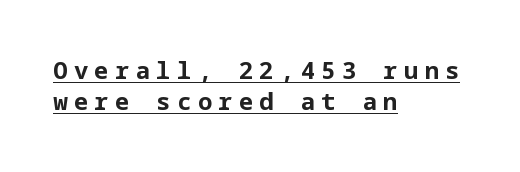
{"italic": "no", "bold": "yes", "underline": "yes", "align": "left", "line_spacing": "normal", "line_spacing_ratio": 1.31, "letter_spacing": "wide", "letter_spacing_em": 0.26, "glyph_px": 24}
